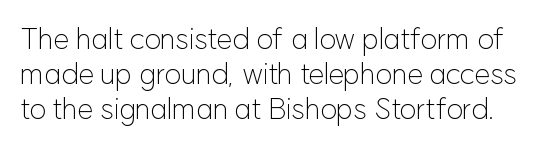
The image shows 29 px light sans-serif type, upright; set line spacing 1.21x, normal letter spacing, not underlined; low stroke contrast and a medium x-height.
